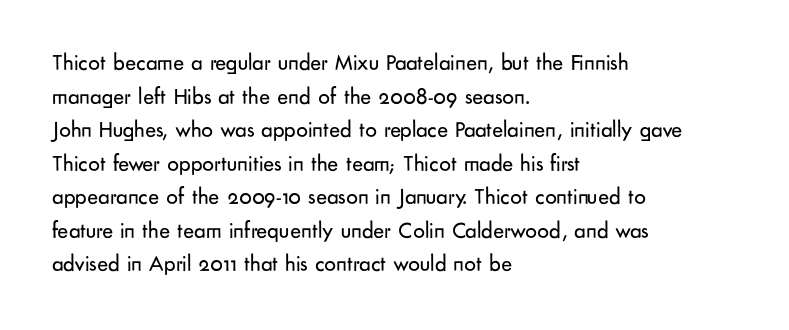
Q: Is the text bold? A: No.
Q: Is the text italic (slanted)? A: No, it is upright.
Q: Is the text underlined? A: No.
Q: How is the paragraph aligned? A: Left-aligned.
Q: Is the spacing between letters normal or unusually wide? A: Normal.
Q: Is the spacing between lines tight, normal or loose? A: Normal.
